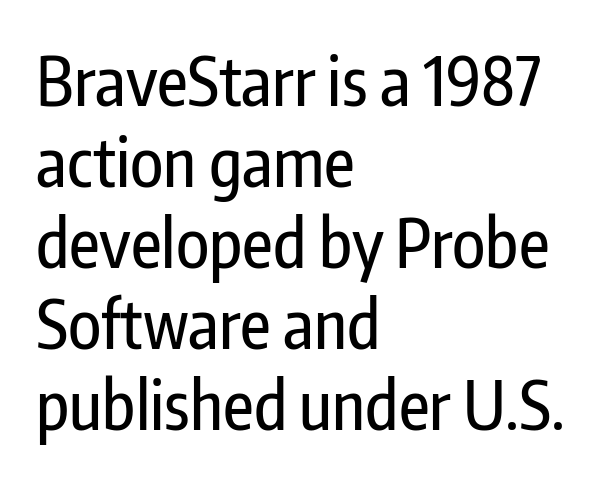
Q: Is the text italic (slanted)? A: No, it is upright.
Q: Is the typeface a serif or a sans-serif typeface? A: Sans-serif.
Q: Is the text underlined? A: No.
Q: How is the paragraph aligned? A: Left-aligned.
Q: Is the spacing between letters normal or unusually wide? A: Normal.
Q: Width (condensed, normal, or wide)? A: Condensed.
Q: Stroke contrast? A: Low.
Q: x-height? A: Medium.
Q: Monospaced? A: No.
